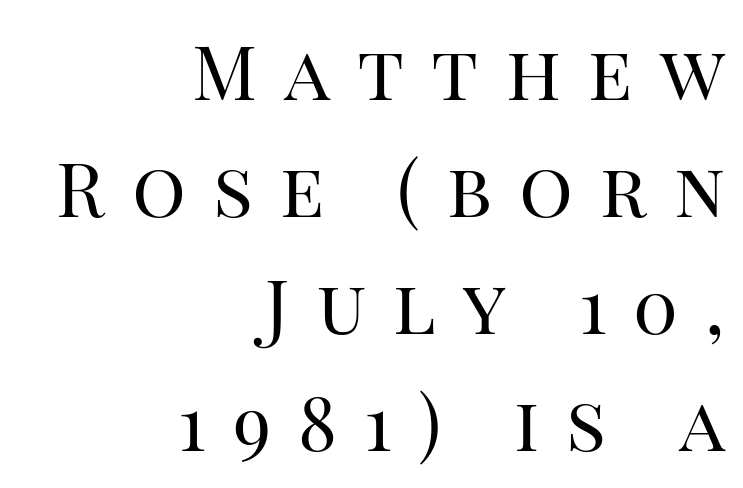
{"serif": "yes", "italic": "no", "bold": "no", "weight": "regular", "width": "normal", "stroke_contrast": "high", "x_height": "large", "monospaced": "no", "underline": "no", "align": "right", "line_spacing": "normal", "line_spacing_ratio": 1.56, "letter_spacing": "wide", "letter_spacing_em": 0.36, "glyph_px": 75}
